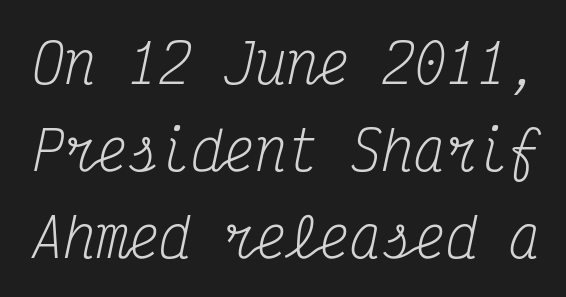
{"serif": "yes", "italic": "yes", "lean": "right", "slant_degrees": 12, "bold": "no", "weight": "regular", "width": "condensed", "stroke_contrast": "medium", "x_height": "medium", "monospaced": "yes", "underline": "no", "line_spacing": "normal", "line_spacing_ratio": 1.64, "letter_spacing": "normal", "letter_spacing_em": 0.0, "glyph_px": 53}
